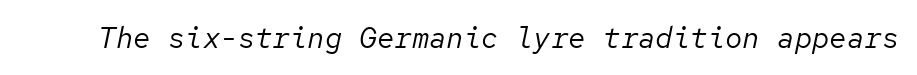
Q: Is the text bold? A: No.
Q: Is the text italic (slanted)? A: Yes, it leans right by about 12 degrees.
Q: Is the text underlined? A: No.
Q: Is the spacing between letters normal or unusually wide? A: Normal.
Q: Width (condensed, normal, or wide)? A: Normal.
Q: Stroke contrast? A: Low.
Q: x-height? A: Medium.
Q: Monospaced? A: Yes.
